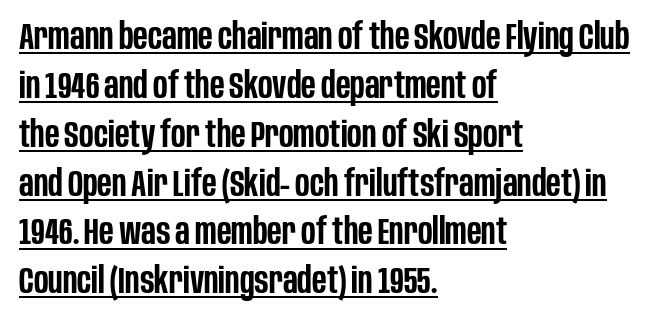
Line spacing here is normal. Each line starts at the same left margin while the right side varies. A rule runs beneath these lines of type. Between one letter and the next there's only the usual sliver of space. You can tell it's not italic because the verticals are truly vertical. Letterform terminals end flat and unadorned throughout the passage.
